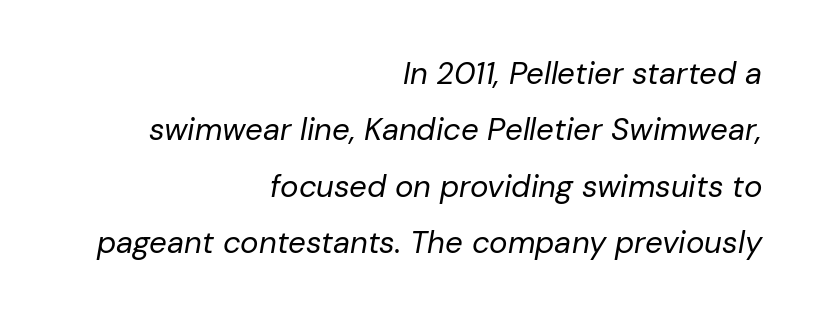
The image shows 31 px regular-weight type, italic (leaning right); set right-aligned, line spacing 1.82x, normal letter spacing, not underlined; low stroke contrast and a medium x-height.
